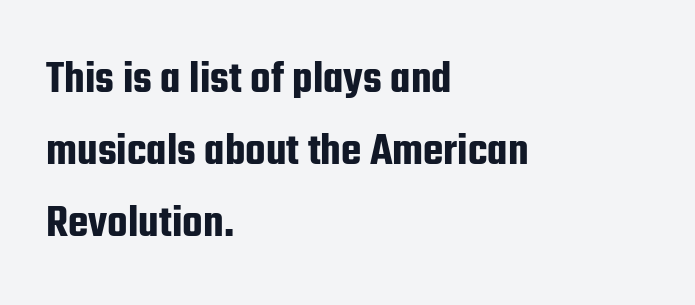
A typesetter would call this proportional, since set widths differ per character. Anything drawn beneath the words? Only blank space. Note: no serifs on the glyphs. Interline gaps are of average width in this sample. Upright lettering throughout.
